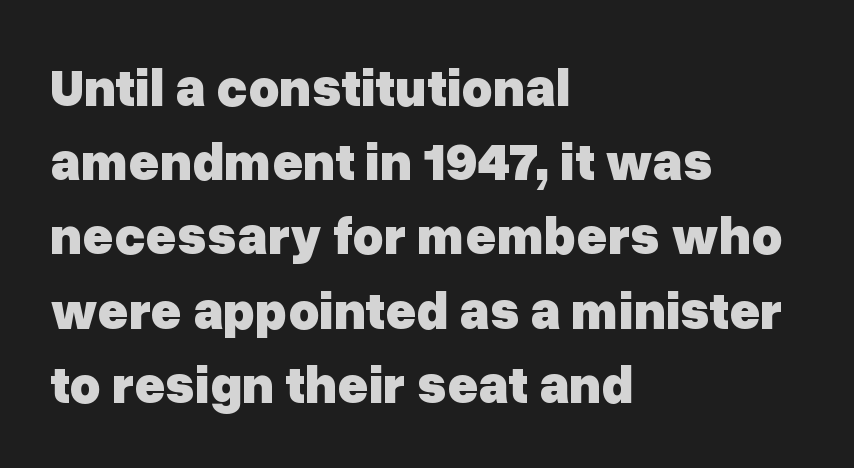
The ragged edge is on the right, which tells us the setting is flush left. No italicization has been applied; the sample stays upright. What kind of face is this? One without serifs — a sans. Tracking value appears to be zero — textbook default spacing. You could not count columns in this text — the font is proportionally spaced. The face used here has the dense, thick strokes of a bold.
